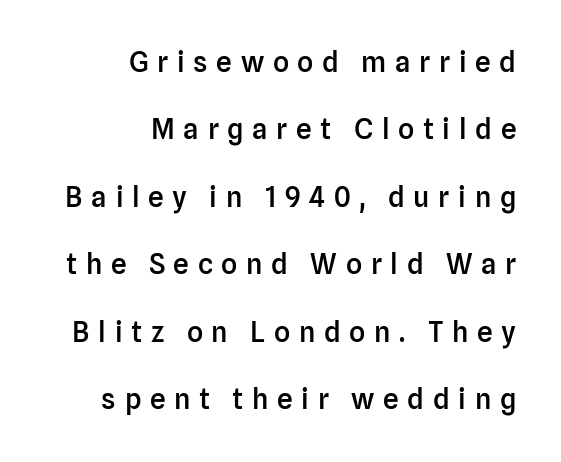
{"serif": "no", "italic": "no", "bold": "semi", "weight": "semibold", "width": "normal", "stroke_contrast": "low", "x_height": "medium", "monospaced": "no", "underline": "no", "align": "right", "line_spacing": "loose", "line_spacing_ratio": 2.41, "letter_spacing": "wide", "letter_spacing_em": 0.31, "glyph_px": 28}
